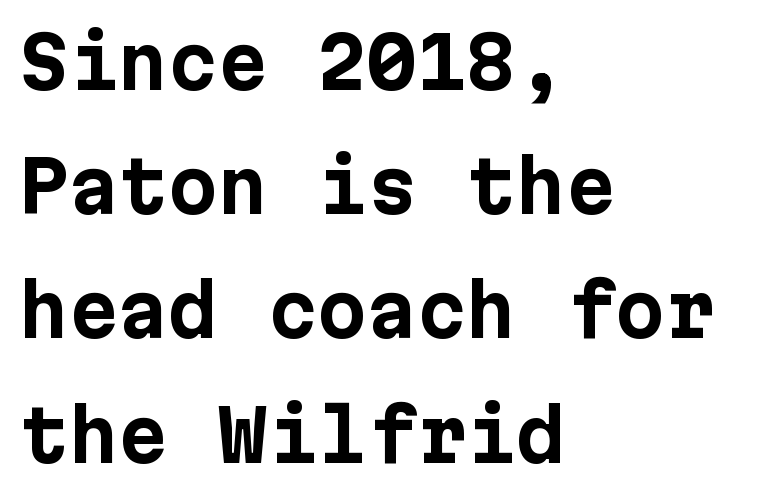
{"serif": "no", "italic": "no", "bold": "yes", "weight": "bold", "width": "normal", "stroke_contrast": "low", "x_height": "medium", "underline": "no", "align": "left", "line_spacing_ratio": 1.75, "letter_spacing": "normal", "letter_spacing_em": 0.0, "glyph_px": 71}
